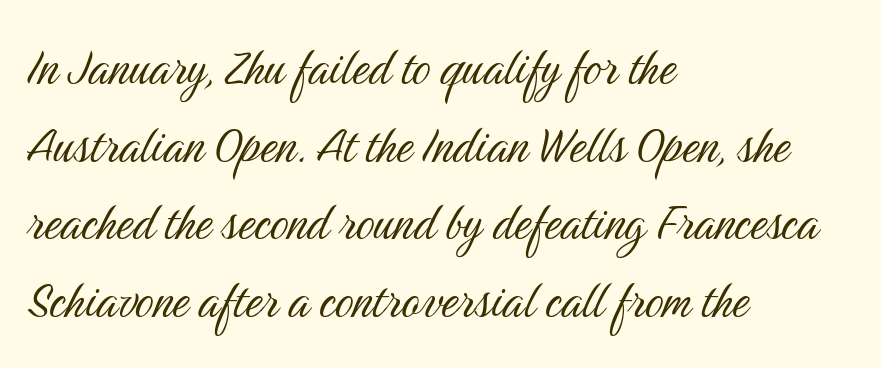
The image shows 58 px light, condensed sans-serif type; set left-aligned, normal line spacing (1.34x), normal letter spacing, not underlined; medium stroke contrast and a medium x-height.
